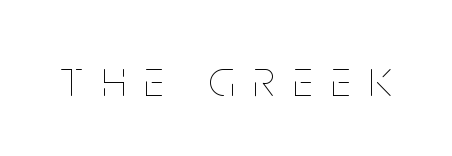
Q: Is the text bold? A: No.
Q: Is the text italic (slanted)? A: No, it is upright.
Q: Is the text underlined? A: No.
Q: Is the spacing between letters normal or unusually wide? A: Unusually wide.
Q: Width (condensed, normal, or wide)? A: Condensed.
Q: Stroke contrast? A: Low.
Q: x-height? A: Large.
Q: Monospaced? A: No.
